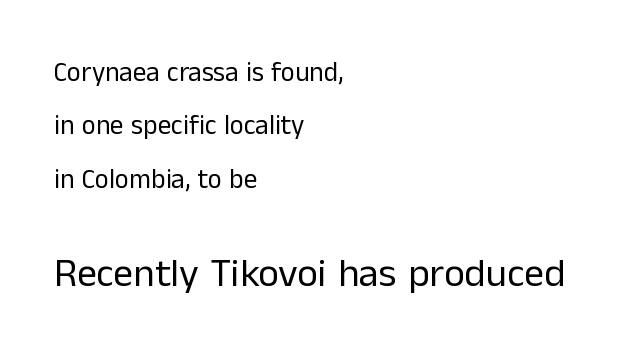
{"serif": "no", "italic": "no", "bold": "no", "weight": "regular", "width": "normal", "stroke_contrast": "low", "x_height": "medium", "monospaced": "no", "underline": "no", "align": "left", "line_spacing": "loose", "line_spacing_ratio": 1.98, "letter_spacing": "normal", "letter_spacing_em": 0.0, "larger_block": "second", "size_ratio": 1.48, "glyph_px": 40}
